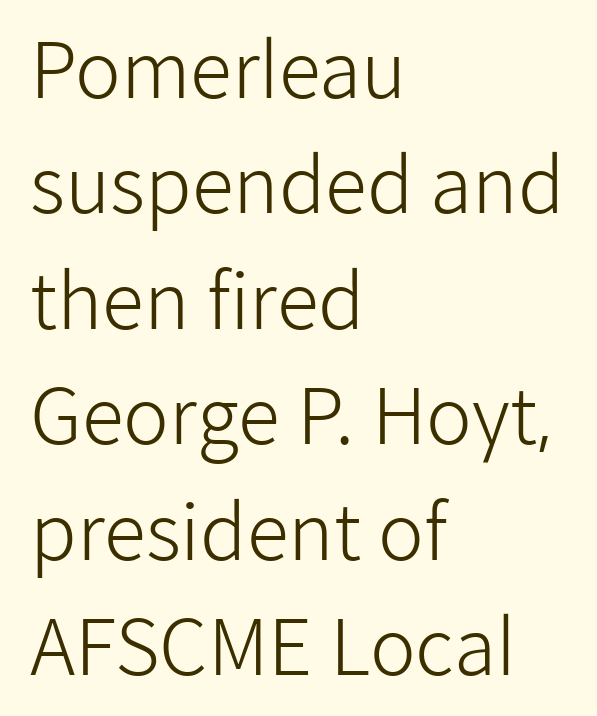
{"serif": "no", "italic": "no", "bold": "no", "weight": "light", "width": "normal", "stroke_contrast": "low", "x_height": "medium", "monospaced": "no", "underline": "no", "align": "left", "line_spacing": "normal", "line_spacing_ratio": 1.5, "letter_spacing": "normal", "letter_spacing_em": 0.0, "glyph_px": 77}
